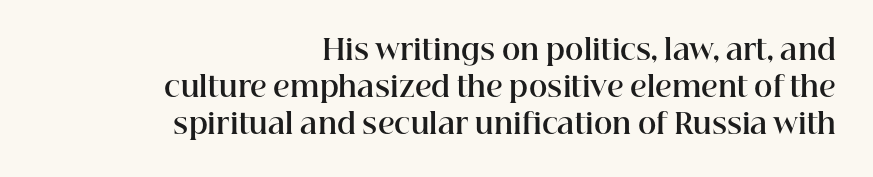
Tracking value appears to be zero — textbook default spacing. Is the type bold? Yes — the strokes are clearly thick and heavy. The leading is moderate, giving the passage an even texture. The passage shown is typed in a proportional face where columns would drift. You can tell from the footed stems that serif type was used.
